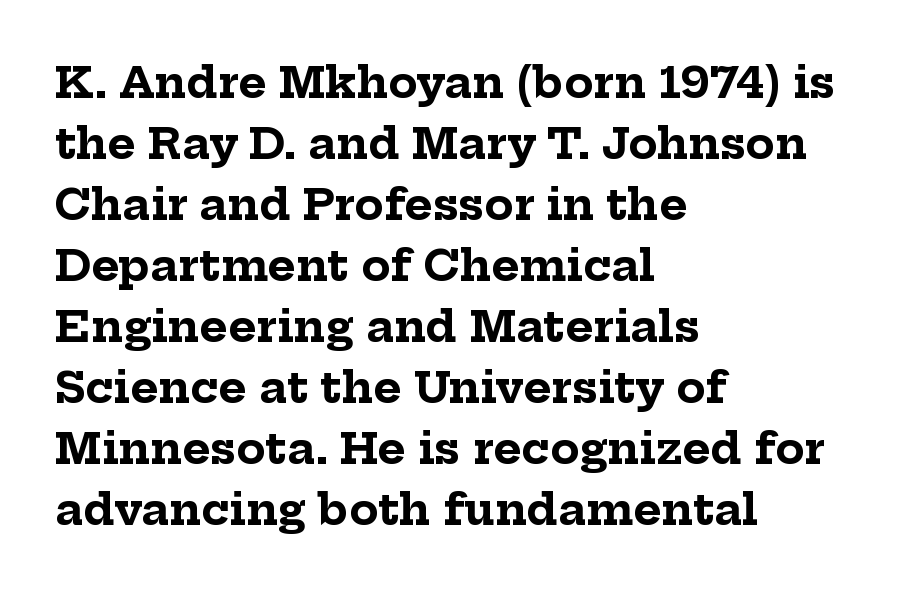
Q: Is the text bold? A: Yes.
Q: Is the text italic (slanted)? A: No, it is upright.
Q: Is the typeface a serif or a sans-serif typeface? A: Serif.
Q: Is the text underlined? A: No.
Q: How is the paragraph aligned? A: Left-aligned.
Q: Is the spacing between letters normal or unusually wide? A: Normal.
Q: Is the spacing between lines tight, normal or loose? A: Normal.
Q: Width (condensed, normal, or wide)? A: Normal.
Q: Stroke contrast? A: Low.
Q: x-height? A: Medium.
Q: Monospaced? A: No.
